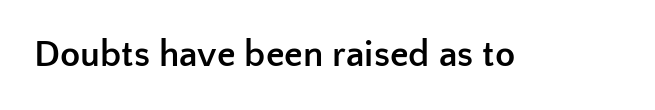
{"serif": "no", "italic": "no", "bold": "yes", "weight": "semibold", "width": "normal", "stroke_contrast": "low", "x_height": "medium", "monospaced": "no", "underline": "no", "letter_spacing": "normal", "letter_spacing_em": 0.0, "glyph_px": 37}
